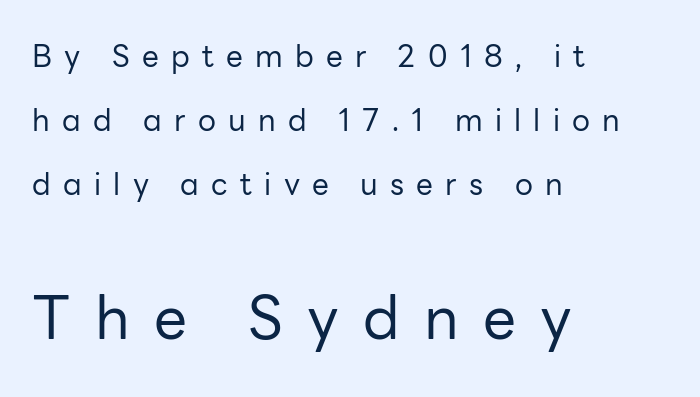
Q: Is the text bold? A: No.
Q: Is the text italic (slanted)? A: No, it is upright.
Q: Is the typeface a serif or a sans-serif typeface? A: Sans-serif.
Q: Is the text underlined? A: No.
Q: How is the paragraph aligned? A: Left-aligned.
Q: Is the spacing between letters normal or unusually wide? A: Unusually wide.
Q: Is the spacing between lines tight, normal or loose? A: Loose.
Q: Which block of text is set in a larger size, the first (top) or the second (bottom)? A: The second (bottom) one.
Q: Width (condensed, normal, or wide)? A: Normal.
Q: Stroke contrast? A: Low.
Q: x-height? A: Medium.
Q: Monospaced? A: No.
